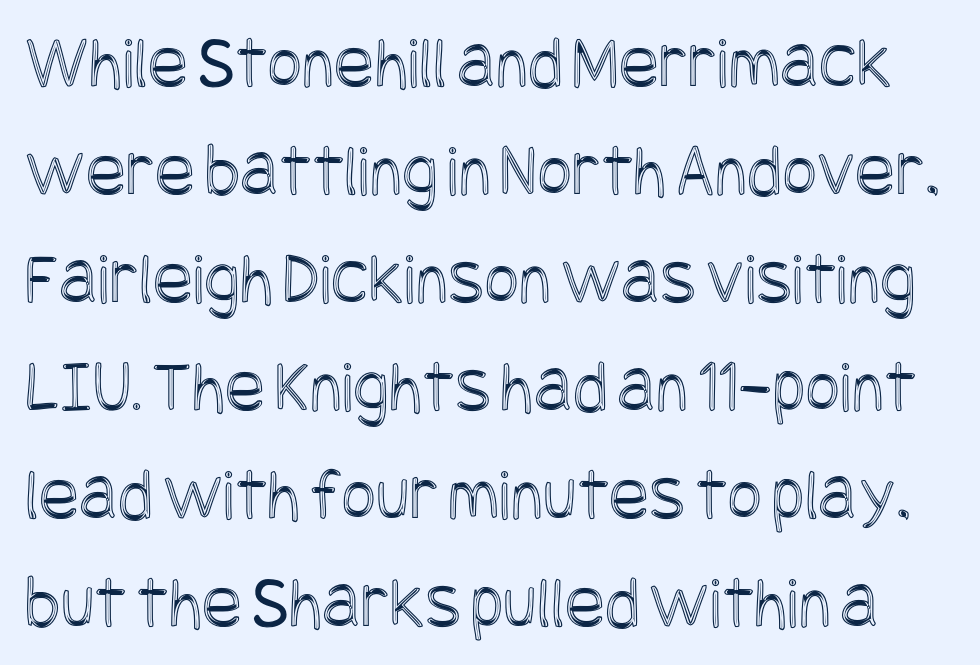
Q: Is the text italic (slanted)? A: No, it is upright.
Q: Is the text underlined? A: No.
Q: Is the spacing between letters normal or unusually wide? A: Normal.
Q: Is the spacing between lines tight, normal or loose? A: Normal.
Q: Width (condensed, normal, or wide)? A: Condensed.
Q: x-height? A: Large.
